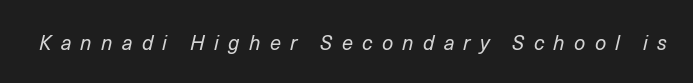
The image shows 20 px text type, italic (leaning right); set unusually wide letter spacing (+0.46 em), not underlined.
